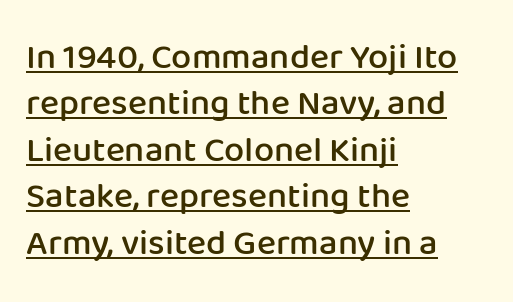
Q: Is the text bold? A: Semi-bold.
Q: Is the text italic (slanted)? A: No, it is upright.
Q: Is the typeface a serif or a sans-serif typeface? A: Sans-serif.
Q: Is the text underlined? A: Yes.
Q: How is the paragraph aligned? A: Left-aligned.
Q: Is the spacing between letters normal or unusually wide? A: Normal.
Q: Is the spacing between lines tight, normal or loose? A: Normal.
Q: Width (condensed, normal, or wide)? A: Normal.
Q: Stroke contrast? A: Low.
Q: x-height? A: Medium.
Q: Monospaced? A: No.
